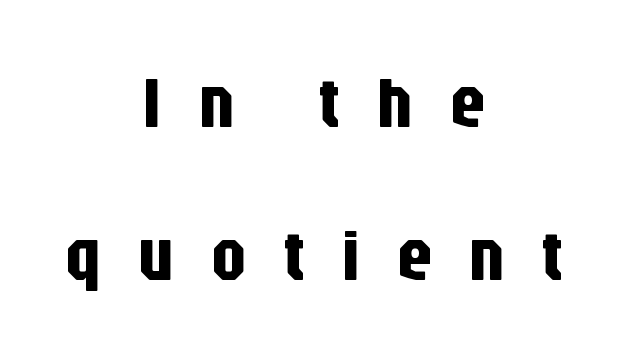
Looks like regular typesetting: each glyph gets only the width it needs. Does the lettering tilt? It doesn't — this is upright. The lines are spread far apart with generous leading. A student would call this center alignment; a typographer would say set centered. The area under the type is left untouched.
